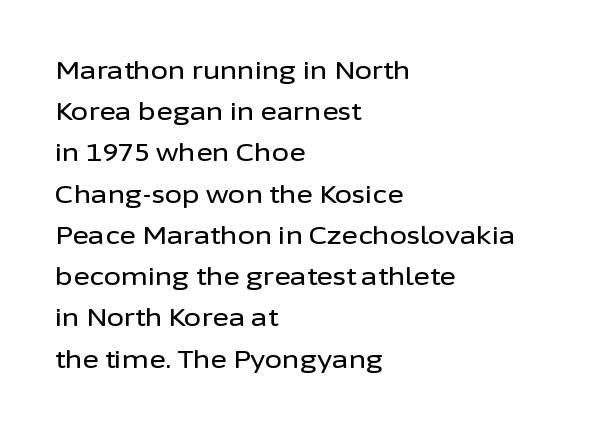
The image shows 25 px text type, upright; set left-aligned, normal line spacing (1.65x), normal letter spacing, not underlined.
